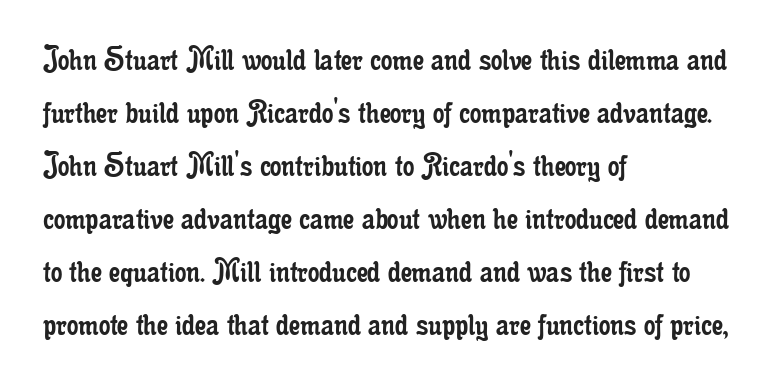
A typesetter would call this leading conventional body-copy spacing. The specimen omits any rule beneath the text block's lines. Caption: standard tracking, unaltered. On a weight scale, this lands at 450 or below. Do the characters align in a grid? No, the font is proportional.
